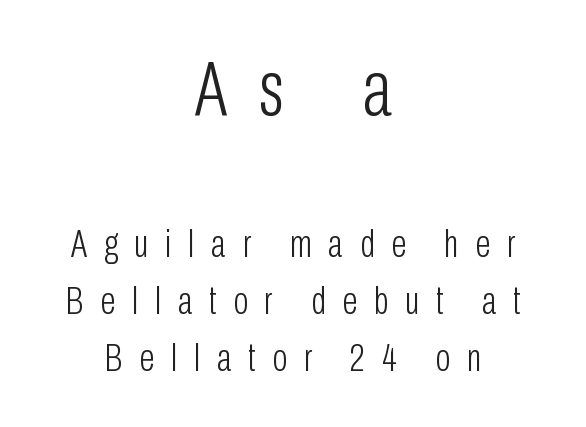
Q: Is the text bold? A: No.
Q: Is the text italic (slanted)? A: No, it is upright.
Q: Is the typeface a serif or a sans-serif typeface? A: Sans-serif.
Q: Is the text underlined? A: No.
Q: How is the paragraph aligned? A: Centered.
Q: Is the spacing between letters normal or unusually wide? A: Unusually wide.
Q: Is the spacing between lines tight, normal or loose? A: Normal.
Q: Which block of text is set in a larger size, the first (top) or the second (bottom)? A: The first (top) one.
Q: Width (condensed, normal, or wide)? A: Condensed.
Q: Stroke contrast? A: Low.
Q: x-height? A: Medium.
Q: Monospaced? A: No.
